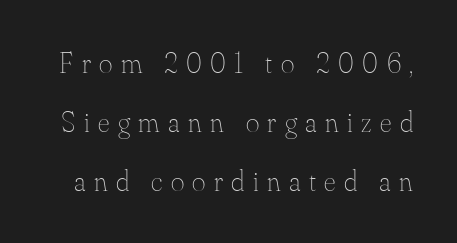
{"italic": "no", "bold": "no", "weight": "thin", "width": "normal", "stroke_contrast": "medium", "x_height": "small", "monospaced": "no", "underline": "no", "line_spacing": "loose", "line_spacing_ratio": 2.03, "letter_spacing": "wide", "letter_spacing_em": 0.29, "glyph_px": 29}
